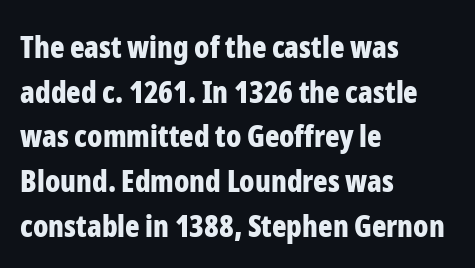
Q: Is the text bold? A: Yes.
Q: Is the text italic (slanted)? A: No, it is upright.
Q: Is the typeface a serif or a sans-serif typeface? A: Sans-serif.
Q: Is the text underlined? A: No.
Q: How is the paragraph aligned? A: Left-aligned.
Q: Is the spacing between letters normal or unusually wide? A: Normal.
Q: Is the spacing between lines tight, normal or loose? A: Normal.
Q: Width (condensed, normal, or wide)? A: Condensed.
Q: Stroke contrast? A: Low.
Q: x-height? A: Medium.
Q: Monospaced? A: No.
